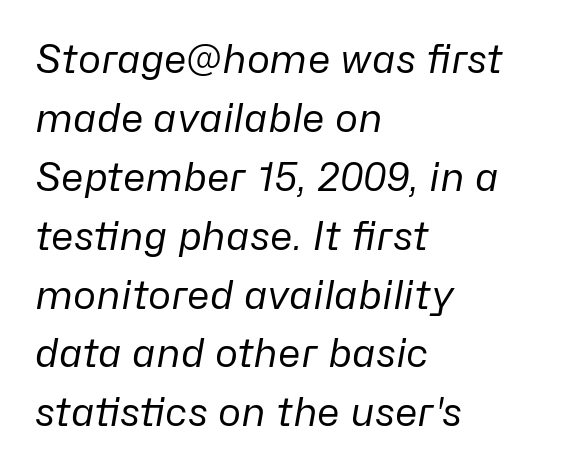
Q: Is the text bold? A: No.
Q: Is the text italic (slanted)? A: Yes, it leans right by about 10 degrees.
Q: Is the text underlined? A: No.
Q: How is the paragraph aligned? A: Left-aligned.
Q: Is the spacing between letters normal or unusually wide? A: Normal.
Q: Is the spacing between lines tight, normal or loose? A: Normal.
Q: Width (condensed, normal, or wide)? A: Normal.
Q: Stroke contrast? A: Low.
Q: x-height? A: Medium.
Q: Monospaced? A: No.
